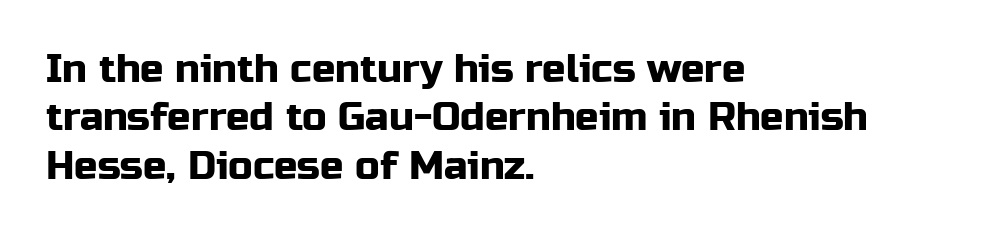
The image shows 39 px sans-serif type, upright; set left-aligned, line spacing 1.24x, normal letter spacing, not underlined; low stroke contrast and a medium x-height.
